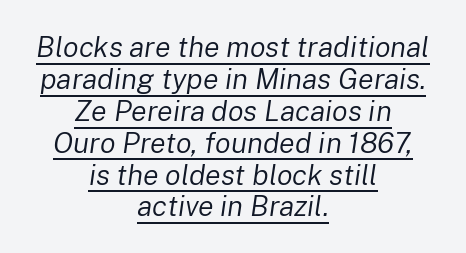
The image shows 29 px regular-weight type, italic (leaning right); set centered, tight line spacing (1.1x), normal letter spacing, underlined; low stroke contrast and a medium x-height.
